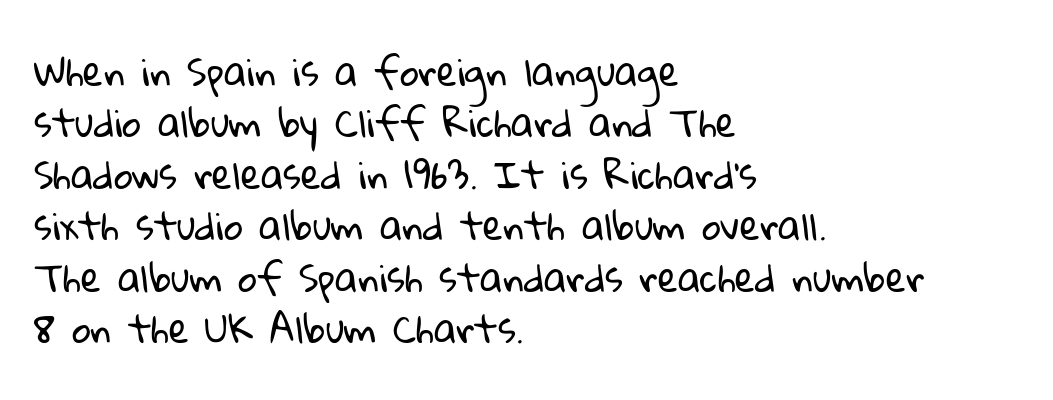
The image shows 37 px regular-weight sans-serif type; set left-aligned, normal line spacing (1.39x), normal letter spacing, not underlined; low stroke contrast and a medium x-height.
